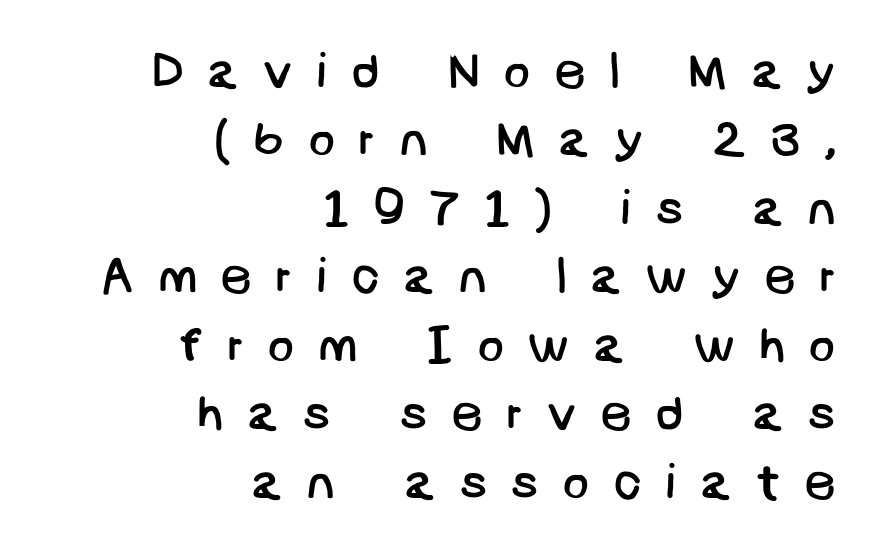
Line endings align vertically; line beginnings do not. Rule under the text: the space is simply empty. Short note: letters widely spaced. Vertically, the passage feels balanced, rows spaced as you'd expect. Nothing sits at the stroke ends, so this counts as sans-serif.
